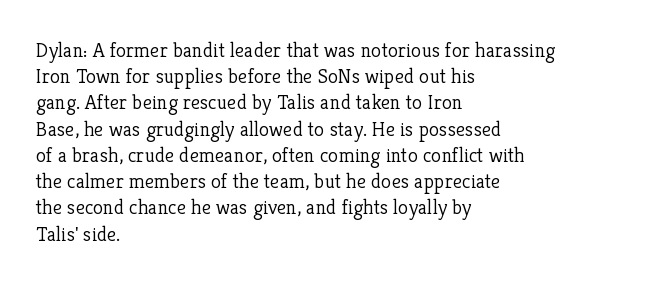
The image shows 21 px text type, upright; set left-aligned, normal line spacing (1.25x), normal letter spacing, not underlined.
